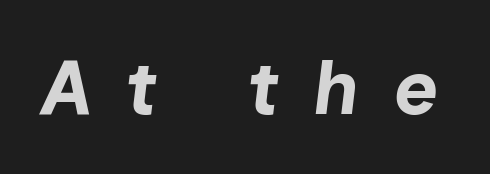
{"italic": "yes", "lean": "right", "slant_degrees": 7, "bold": "yes", "weight": "bold", "width": "normal", "stroke_contrast": "low", "x_height": "medium", "monospaced": "no", "underline": "no", "letter_spacing": "wide", "letter_spacing_em": 0.45, "glyph_px": 76}
